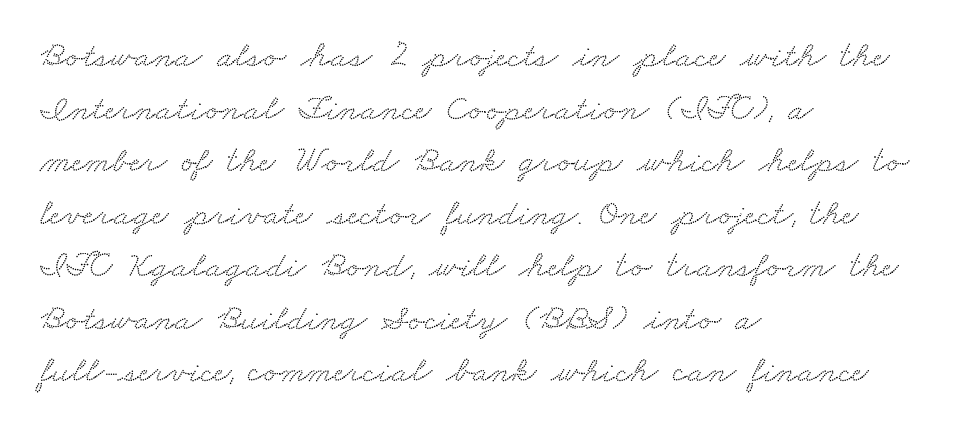
The image shows 37 px wide serif type; set left-aligned, normal line spacing (1.42x), normal letter spacing, not underlined; low stroke contrast and a small x-height.
